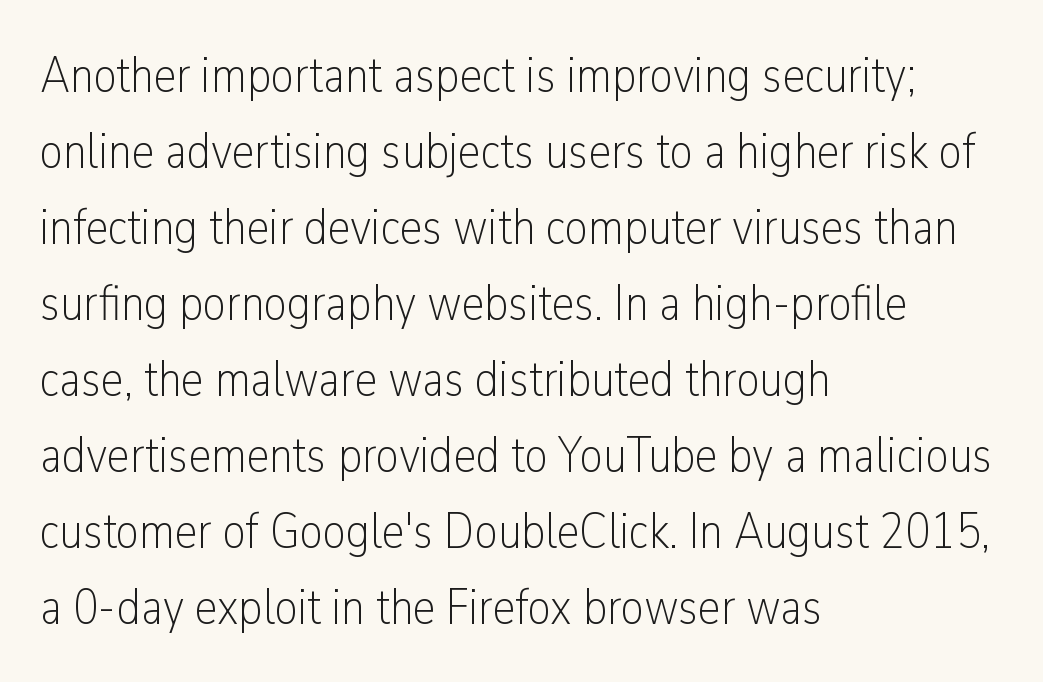
{"serif": "no", "italic": "no", "bold": "no", "weight": "light", "width": "condensed", "stroke_contrast": "low", "x_height": "medium", "monospaced": "no", "underline": "no", "align": "left", "line_spacing": "normal", "line_spacing_ratio": 1.49, "letter_spacing": "normal", "letter_spacing_em": 0.0, "glyph_px": 51}
